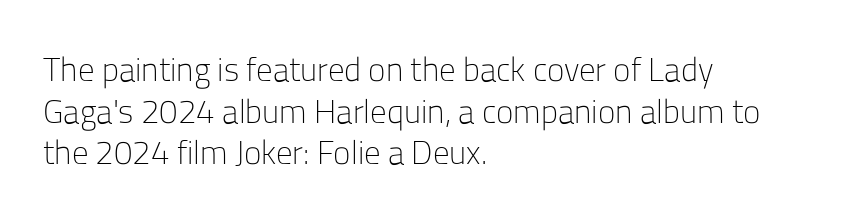
Q: Is the text bold? A: No.
Q: Is the text italic (slanted)? A: No, it is upright.
Q: Is the typeface a serif or a sans-serif typeface? A: Sans-serif.
Q: Is the text underlined? A: No.
Q: How is the paragraph aligned? A: Left-aligned.
Q: Is the spacing between letters normal or unusually wide? A: Normal.
Q: Is the spacing between lines tight, normal or loose? A: Normal.
Q: Width (condensed, normal, or wide)? A: Normal.
Q: Stroke contrast? A: Low.
Q: x-height? A: Medium.
Q: Monospaced? A: No.
